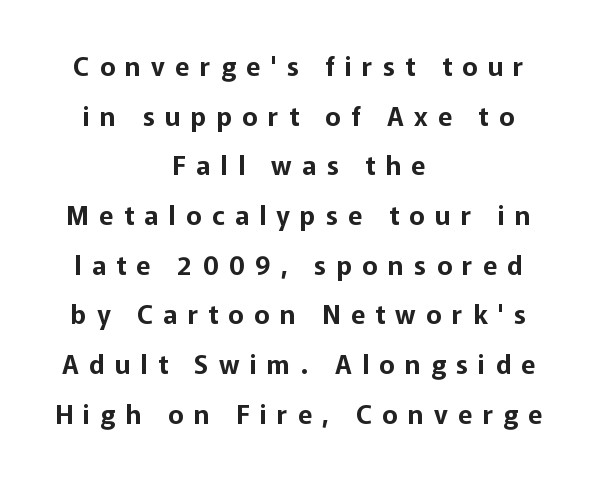
This rendering features lettering with no underline. Display-style spreading of the glyphs; the letterfit is very open. One glance says open: line gaps are wider than usual. Vertical strokes here are truly vertical. The paragraph has two soft edges and a firm central axis.
